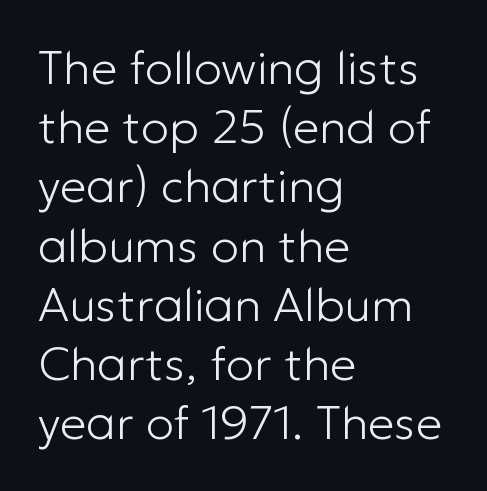
{"serif": "no", "italic": "no", "bold": "no", "weight": "light", "width": "normal", "stroke_contrast": "low", "x_height": "medium", "monospaced": "no", "underline": "no", "align": "left", "line_spacing": "normal", "line_spacing_ratio": 1.26, "letter_spacing": "normal", "letter_spacing_em": 0.0, "glyph_px": 47}
